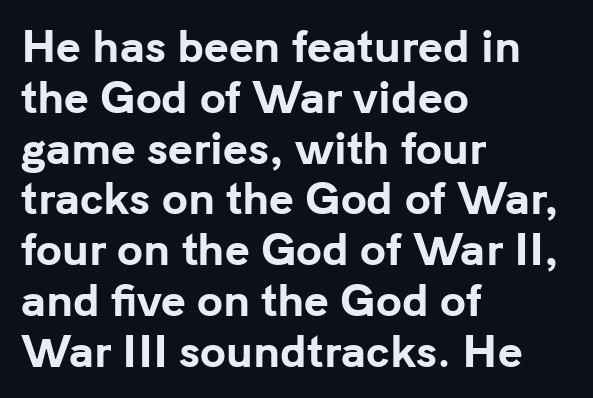
{"serif": "no", "italic": "no", "bold": "yes", "weight": "bold", "width": "normal", "stroke_contrast": "low", "x_height": "medium", "monospaced": "no", "underline": "no", "align": "left", "line_spacing_ratio": 1.21, "letter_spacing": "normal", "letter_spacing_em": 0.0, "glyph_px": 42}
